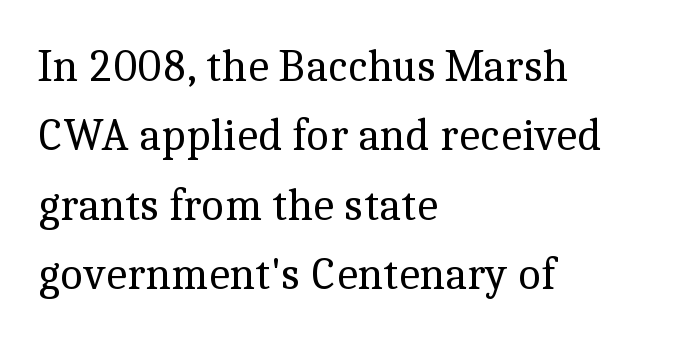
The image shows 45 px regular-weight serif type, upright; set left-aligned, normal line spacing (1.54x), normal letter spacing, not underlined; a medium x-height.
